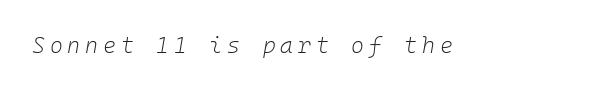
{"italic": "yes", "lean": "right", "slant_degrees": 10, "bold": "no", "underline": "no", "letter_spacing": "wide", "letter_spacing_em": 0.22, "glyph_px": 22}
